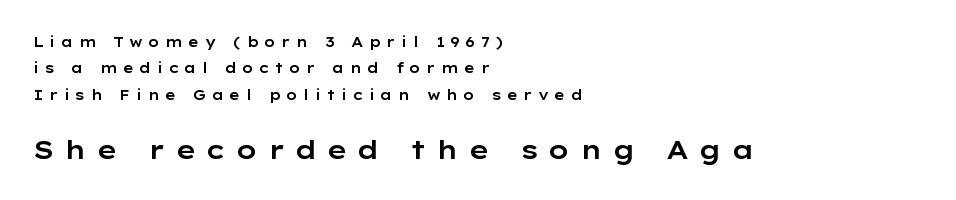
{"italic": "no", "underline": "no", "align": "left", "line_spacing_ratio": 1.89, "letter_spacing": "wide", "letter_spacing_em": 0.37, "larger_block": "second", "size_ratio": 1.86, "glyph_px": 26}
